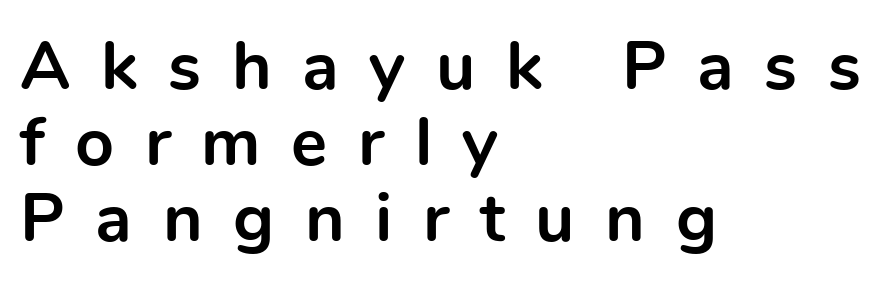
The image shows 68 px bold sans-serif type, upright; set left-aligned, tight line spacing (1.12x), unusually wide letter spacing (+0.45 em), not underlined; a medium x-height.
